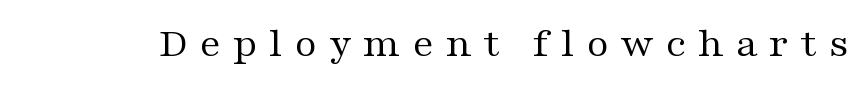
Short note: letters widely spaced. Examine the stroke ends and you'll spot serifs. Compared with a typical body face, this is equally light or lighter still. The letters stand straight up with perfectly vertical stems.
